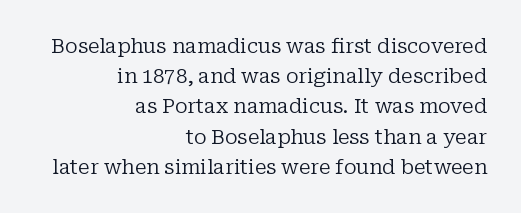
{"italic": "no", "bold": "no", "underline": "no", "align": "right", "line_spacing": "normal", "line_spacing_ratio": 1.51, "letter_spacing": "normal", "letter_spacing_em": 0.0, "glyph_px": 20}
